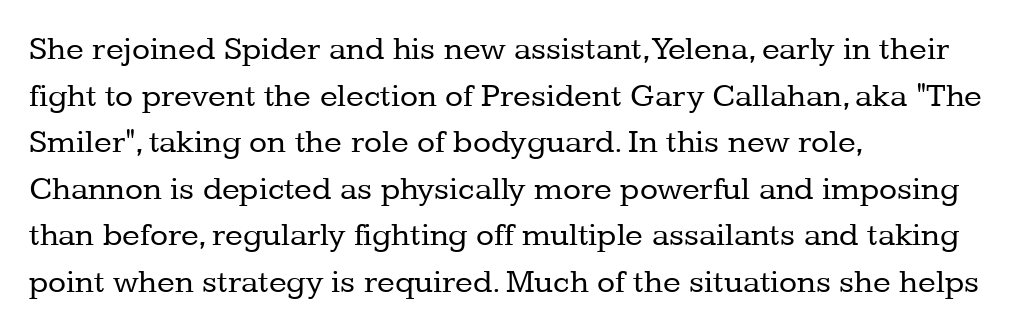
Q: Is the text bold? A: No.
Q: Is the text italic (slanted)? A: No, it is upright.
Q: Is the typeface a serif or a sans-serif typeface? A: Serif.
Q: Is the text underlined? A: No.
Q: How is the paragraph aligned? A: Left-aligned.
Q: Is the spacing between letters normal or unusually wide? A: Normal.
Q: Is the spacing between lines tight, normal or loose? A: Normal.
Q: Width (condensed, normal, or wide)? A: Normal.
Q: Stroke contrast? A: Low.
Q: x-height? A: Medium.
Q: Monospaced? A: No.
